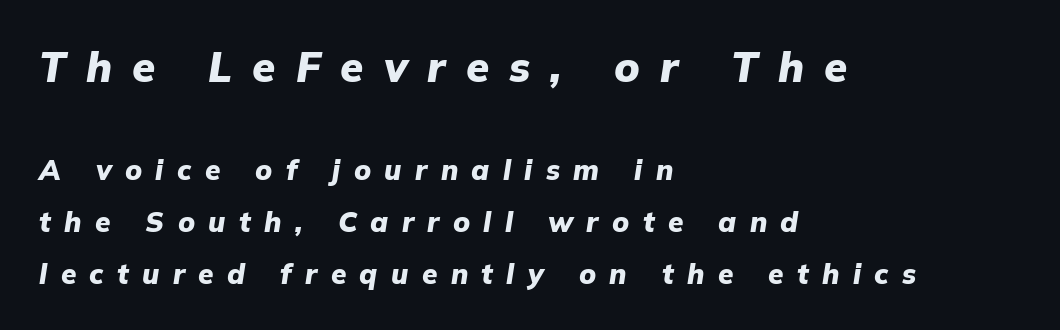
Q: Is the text bold? A: Yes.
Q: Is the text italic (slanted)? A: Yes, it leans right by about 9 degrees.
Q: Is the text underlined? A: No.
Q: How is the paragraph aligned? A: Left-aligned.
Q: Is the spacing between letters normal or unusually wide? A: Unusually wide.
Q: Which block of text is set in a larger size, the first (top) or the second (bottom)? A: The first (top) one.
Q: Width (condensed, normal, or wide)? A: Normal.
Q: Stroke contrast? A: Low.
Q: x-height? A: Medium.
Q: Monospaced? A: No.
